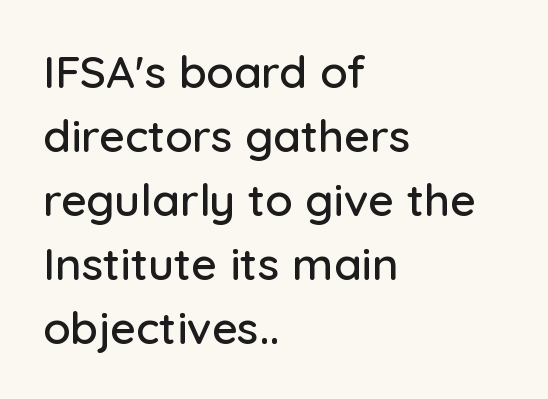
Q: Is the text italic (slanted)? A: No, it is upright.
Q: Is the typeface a serif or a sans-serif typeface? A: Sans-serif.
Q: Is the text underlined? A: No.
Q: How is the paragraph aligned? A: Left-aligned.
Q: Is the spacing between letters normal or unusually wide? A: Normal.
Q: Is the spacing between lines tight, normal or loose? A: Normal.
Q: Width (condensed, normal, or wide)? A: Normal.
Q: Stroke contrast? A: Low.
Q: x-height? A: Medium.
Q: Monospaced? A: No.
